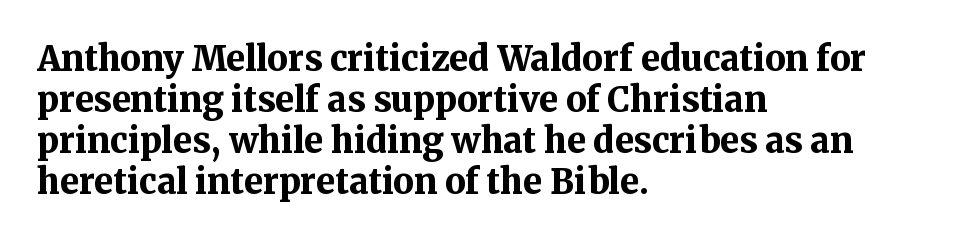
Q: Is the text bold? A: Yes.
Q: Is the text italic (slanted)? A: No, it is upright.
Q: Is the typeface a serif or a sans-serif typeface? A: Serif.
Q: Is the text underlined? A: No.
Q: How is the paragraph aligned? A: Left-aligned.
Q: Is the spacing between letters normal or unusually wide? A: Normal.
Q: Width (condensed, normal, or wide)? A: Normal.
Q: Stroke contrast? A: Medium.
Q: x-height? A: Medium.
Q: Monospaced? A: No.
